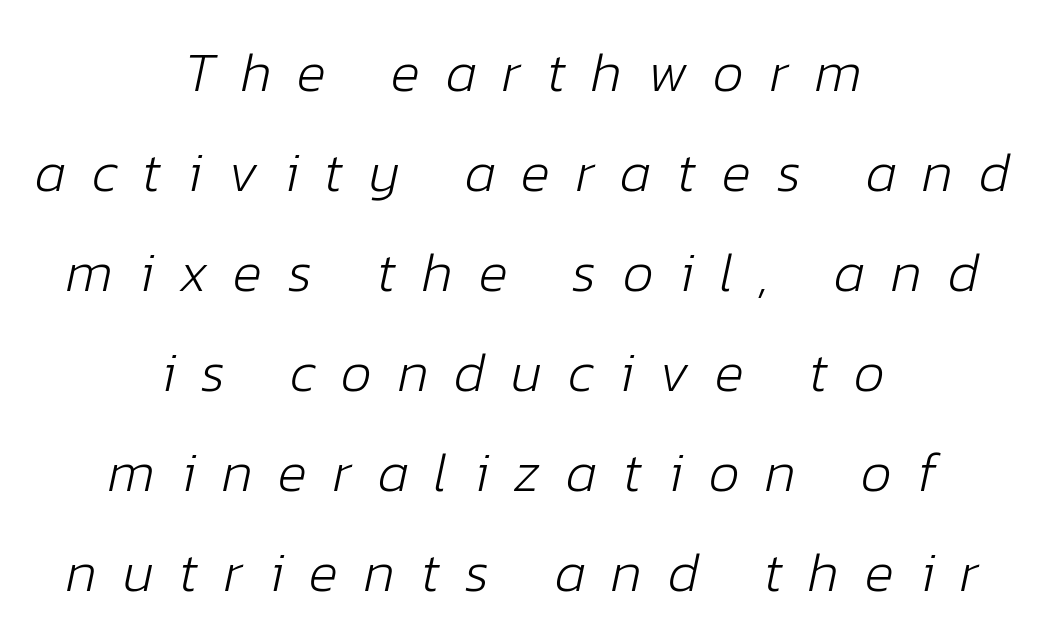
Q: Is the text bold? A: No.
Q: Is the text italic (slanted)? A: Yes, it leans right by about 12 degrees.
Q: Is the text underlined? A: No.
Q: How is the paragraph aligned? A: Centered.
Q: Is the spacing between letters normal or unusually wide? A: Unusually wide.
Q: Width (condensed, normal, or wide)? A: Normal.
Q: Stroke contrast? A: Low.
Q: x-height? A: Medium.
Q: Monospaced? A: No.
